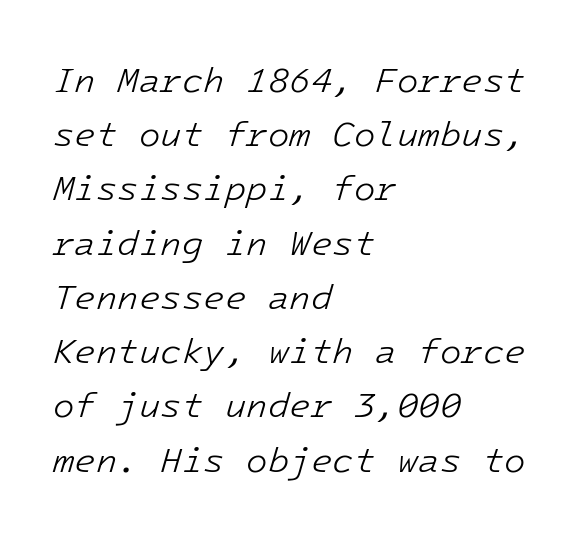
{"italic": "yes", "lean": "right", "slant_degrees": 16, "bold": "no", "weight": "light", "width": "normal", "stroke_contrast": "low", "x_height": "medium", "monospaced": "yes", "underline": "no", "align": "left", "line_spacing": "normal", "line_spacing_ratio": 1.55, "letter_spacing": "normal", "letter_spacing_em": 0.0, "glyph_px": 35}
